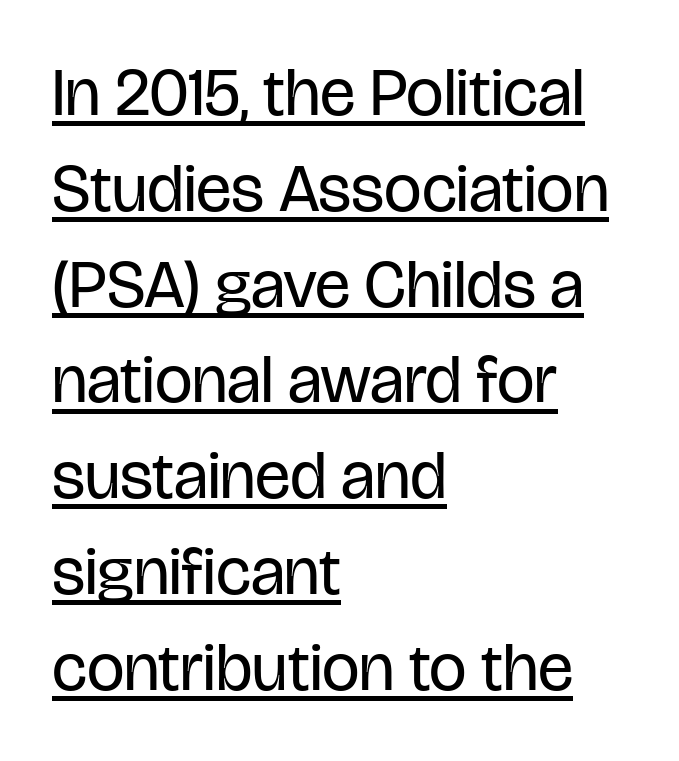
Q: Is the text bold? A: No.
Q: Is the text italic (slanted)? A: No, it is upright.
Q: Is the typeface a serif or a sans-serif typeface? A: Sans-serif.
Q: Is the text underlined? A: Yes.
Q: How is the paragraph aligned? A: Left-aligned.
Q: Is the spacing between letters normal or unusually wide? A: Normal.
Q: Is the spacing between lines tight, normal or loose? A: Normal.
Q: Width (condensed, normal, or wide)? A: Condensed.
Q: Stroke contrast? A: Low.
Q: x-height? A: Large.
Q: Monospaced? A: No.
